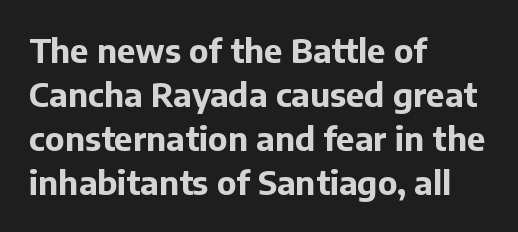
Q: Is the text bold? A: Yes.
Q: Is the text italic (slanted)? A: No, it is upright.
Q: Is the typeface a serif or a sans-serif typeface? A: Sans-serif.
Q: Is the text underlined? A: No.
Q: How is the paragraph aligned? A: Left-aligned.
Q: Is the spacing between letters normal or unusually wide? A: Normal.
Q: Is the spacing between lines tight, normal or loose? A: Normal.
Q: Width (condensed, normal, or wide)? A: Normal.
Q: Stroke contrast? A: Low.
Q: x-height? A: Medium.
Q: Monospaced? A: No.
